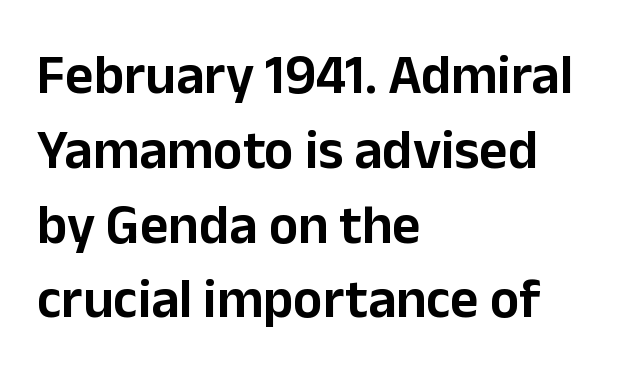
{"serif": "no", "italic": "no", "width": "normal", "stroke_contrast": "low", "x_height": "medium", "monospaced": "no", "underline": "no", "align": "left", "line_spacing": "normal", "line_spacing_ratio": 1.36, "letter_spacing": "normal", "letter_spacing_em": 0.0, "glyph_px": 55}
